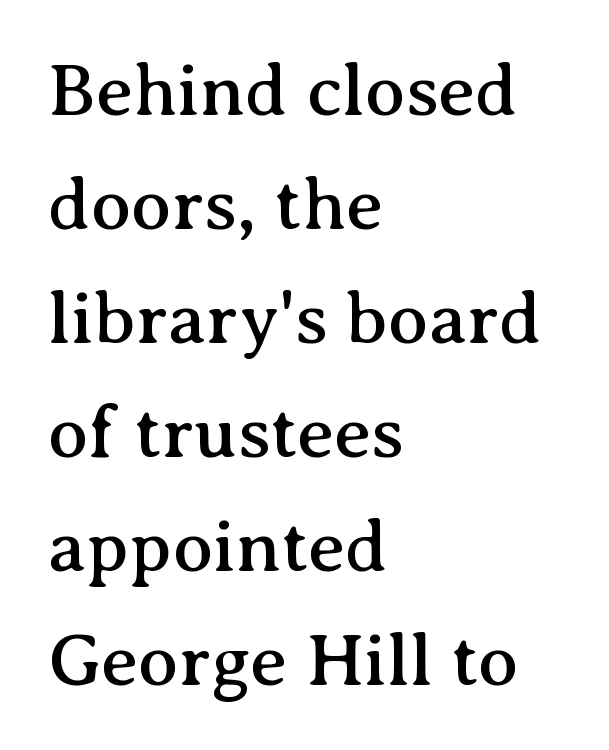
Varying glyph widths throughout — classic text-font behaviour. The rendering shows small feet on the letterforms — a serif design. Nobody touched the tracking dial on this one. If you drew a line through each stem, it would be perfectly vertical. Leftover space on each line is placed entirely after the last word. Unmarked baselines from the first word to the last.
